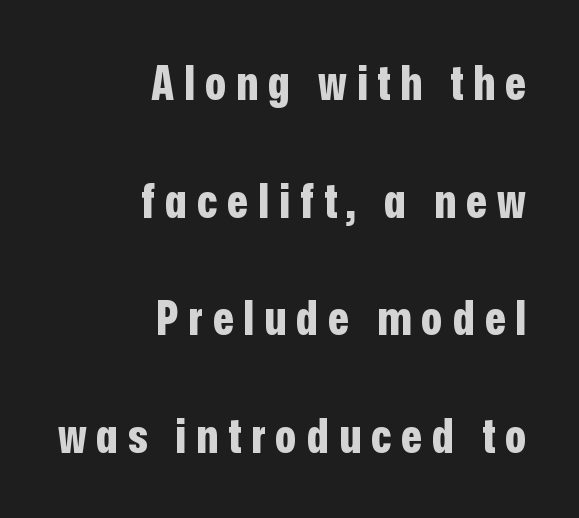
{"serif": "no", "italic": "no", "bold": "yes", "weight": "bold", "width": "condensed", "stroke_contrast": "low", "x_height": "medium", "monospaced": "no", "underline": "no", "align": "right", "line_spacing": "loose", "line_spacing_ratio": 2.45, "letter_spacing": "wide", "letter_spacing_em": 0.21, "glyph_px": 48}
